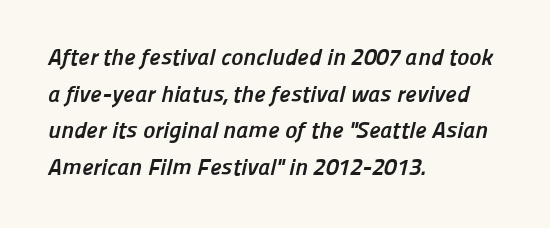
{"bold": "yes", "underline": "no", "align": "left", "line_spacing": "normal", "line_spacing_ratio": 1.59, "letter_spacing": "normal", "letter_spacing_em": 0.0, "glyph_px": 23}
